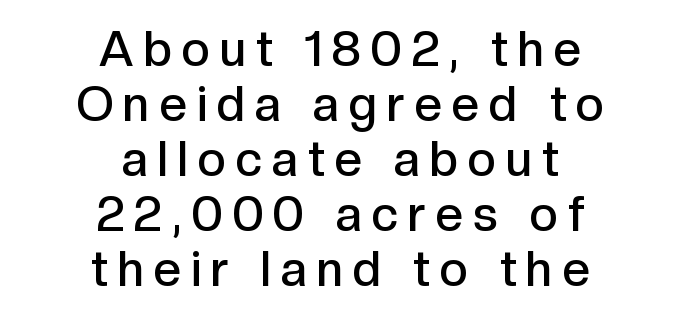
Q: Is the text bold? A: Semi-bold.
Q: Is the text italic (slanted)? A: No, it is upright.
Q: Is the typeface a serif or a sans-serif typeface? A: Sans-serif.
Q: Is the text underlined? A: No.
Q: How is the paragraph aligned? A: Centered.
Q: Is the spacing between letters normal or unusually wide? A: Unusually wide.
Q: Is the spacing between lines tight, normal or loose? A: Tight.
Q: Width (condensed, normal, or wide)? A: Normal.
Q: x-height? A: Medium.
Q: Monospaced? A: No.
